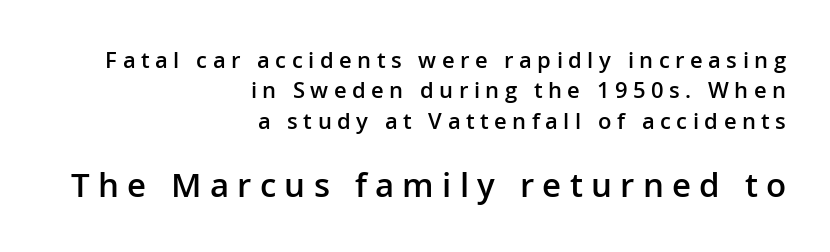
{"serif": "no", "italic": "no", "bold": "semi", "weight": "semibold", "width": "normal", "stroke_contrast": "low", "x_height": "medium", "monospaced": "no", "underline": "no", "align": "right", "line_spacing": "normal", "line_spacing_ratio": 1.38, "letter_spacing": "wide", "letter_spacing_em": 0.25, "larger_block": "second", "size_ratio": 1.5, "glyph_px": 33}
